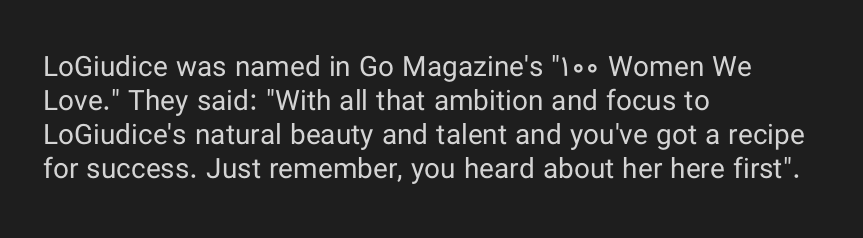
{"serif": "no", "italic": "no", "bold": "no", "weight": "regular", "width": "normal", "stroke_contrast": "low", "x_height": "medium", "monospaced": "no", "underline": "no", "align": "left", "line_spacing_ratio": 1.22, "letter_spacing": "normal", "letter_spacing_em": 0.0, "glyph_px": 28}
